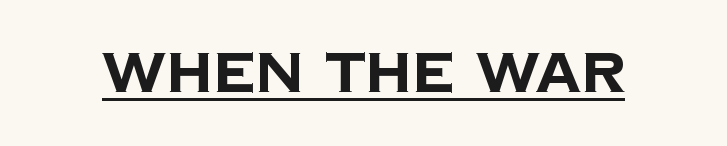
{"serif": "no", "bold": "yes", "weight": "bold", "width": "normal", "stroke_contrast": "low", "x_height": "large", "monospaced": "no", "underline": "yes", "letter_spacing": "normal", "letter_spacing_em": 0.0, "glyph_px": 56}
